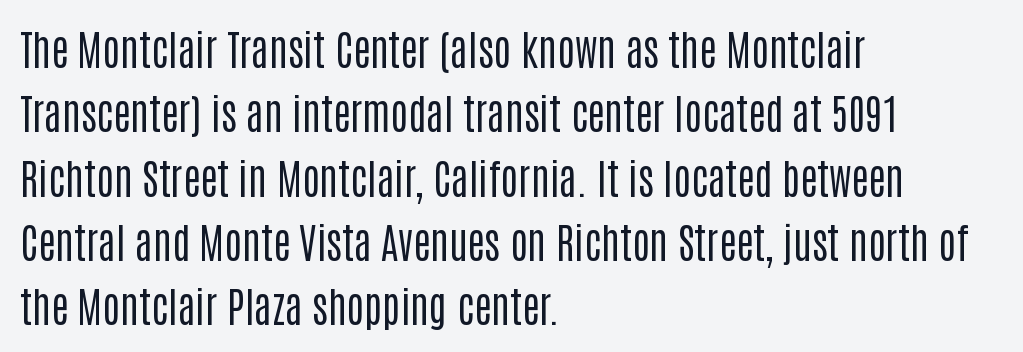
Nope, no serifs anywhere on these letters. Stems and bowls with no extra thickness — not bold. The face used here is proportionally spaced, like ordinary book or web type. Notice how the passage keeps a crisp vertical edge on the left only. No extra tracking has been applied to these lines.
